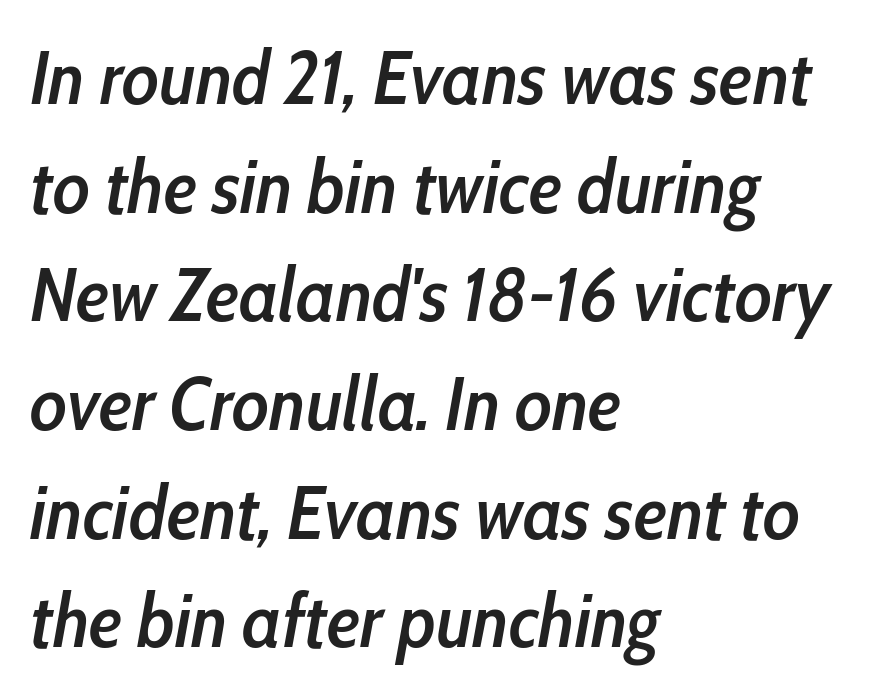
{"italic": "yes", "lean": "right", "slant_degrees": 10, "bold": "semi", "weight": "semibold", "width": "condensed", "stroke_contrast": "low", "x_height": "medium", "monospaced": "no", "underline": "no", "align": "left", "line_spacing": "normal", "line_spacing_ratio": 1.43, "letter_spacing": "normal", "letter_spacing_em": 0.0, "glyph_px": 76}
